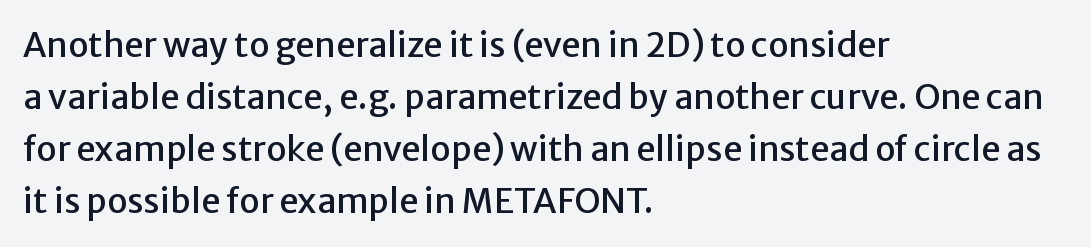
The rendering uses a moderate line-height, typical for paragraphs. A bare baseline throughout the passage. Classification — sans serif. Words appear dense and cohesive because spacing is normal. Reading down the block, your eye returns to a fixed left position each line.
